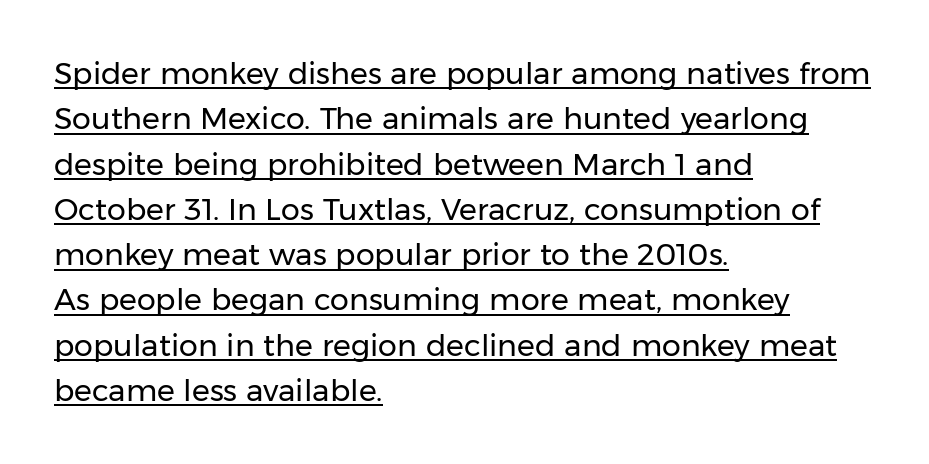
{"serif": "no", "italic": "no", "bold": "no", "weight": "regular", "width": "normal", "stroke_contrast": "low", "x_height": "medium", "monospaced": "no", "underline": "yes", "align": "left", "line_spacing": "normal", "line_spacing_ratio": 1.51, "letter_spacing": "normal", "letter_spacing_em": 0.0, "glyph_px": 30}
